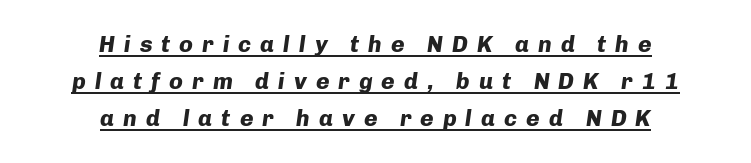
{"italic": "yes", "lean": "right", "slant_degrees": 8, "bold": "yes", "underline": "yes", "align": "center", "line_spacing": "normal", "line_spacing_ratio": 1.61, "letter_spacing": "wide", "letter_spacing_em": 0.39, "glyph_px": 23}
